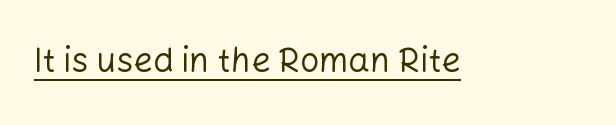
Letterform terminals end flat and unadorned throughout the passage. The rendered words wear a rule along their underside. Is this a fixed-width face? No — the glyphs have proportional, varying widths. The strokes are not fattened; the text isn't bold. Here the glyphs are tracked normally, forming tight word shapes.
